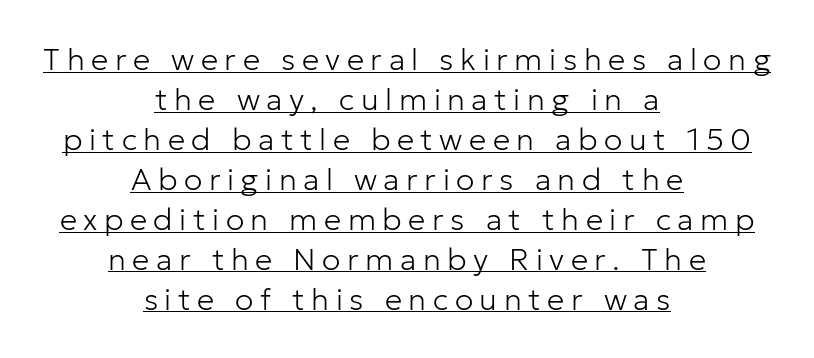
Inter-character spacing is expanded well beyond the font's built-in metrics. You could not count columns in this text — the font is proportionally spaced. The typeface has the unassuming heft of standard copy or less. Nope, no serifs anywhere on these letters.
